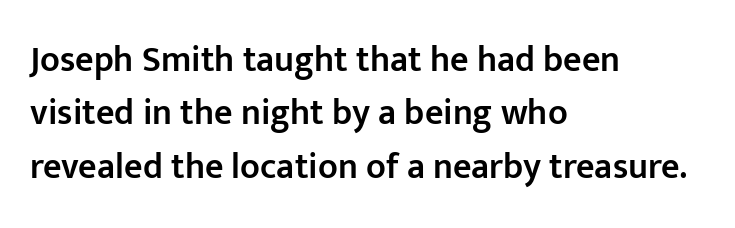
I'd describe the lettering as semibold — firm but not a full bold. If you drew a line through each stem, it would be perfectly vertical. The letters sit at their default tracking, neither squeezed nor spread. Honestly, there is no underline to notice here at all.
